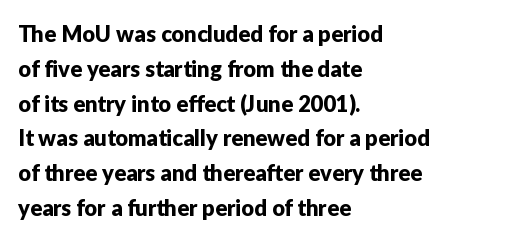
The image shows 22 px text type, upright; set left-aligned, normal line spacing (1.58x), normal letter spacing, not underlined.
